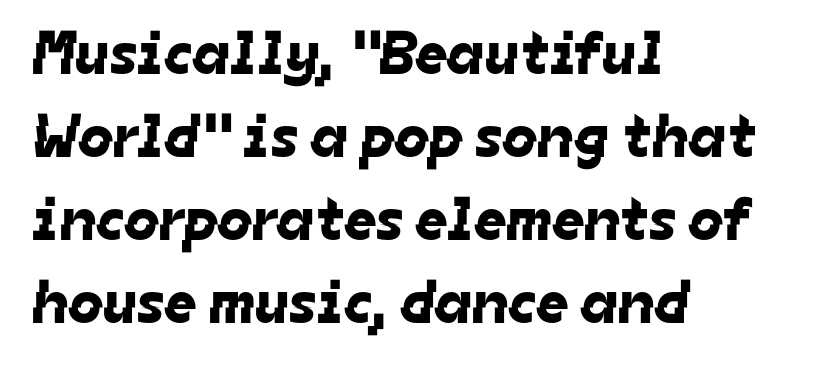
Q: Is the typeface a serif or a sans-serif typeface? A: Sans-serif.
Q: Is the text underlined? A: No.
Q: How is the paragraph aligned? A: Left-aligned.
Q: Is the spacing between letters normal or unusually wide? A: Normal.
Q: Is the spacing between lines tight, normal or loose? A: Normal.
Q: Width (condensed, normal, or wide)? A: Normal.
Q: Stroke contrast? A: Low.
Q: x-height? A: Medium.
Q: Monospaced? A: No.
